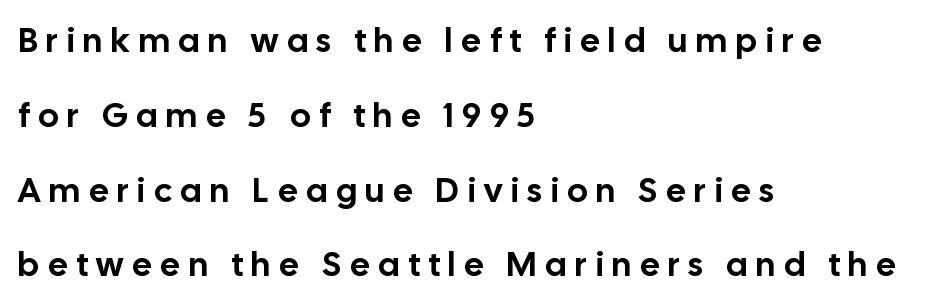
Q: Is the text italic (slanted)? A: No, it is upright.
Q: Is the typeface a serif or a sans-serif typeface? A: Sans-serif.
Q: Is the text underlined? A: No.
Q: How is the paragraph aligned? A: Left-aligned.
Q: Is the spacing between letters normal or unusually wide? A: Unusually wide.
Q: Is the spacing between lines tight, normal or loose? A: Loose.
Q: Width (condensed, normal, or wide)? A: Normal.
Q: Stroke contrast? A: Low.
Q: x-height? A: Medium.
Q: Monospaced? A: No.
